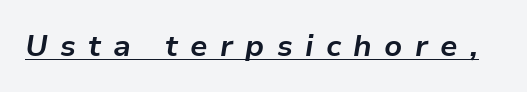
Q: Is the text bold? A: Yes.
Q: Is the text italic (slanted)? A: Yes, it leans right by about 9 degrees.
Q: Is the text underlined? A: Yes.
Q: Is the spacing between letters normal or unusually wide? A: Unusually wide.
Q: Width (condensed, normal, or wide)? A: Normal.
Q: Stroke contrast? A: Low.
Q: x-height? A: Medium.
Q: Monospaced? A: No.
